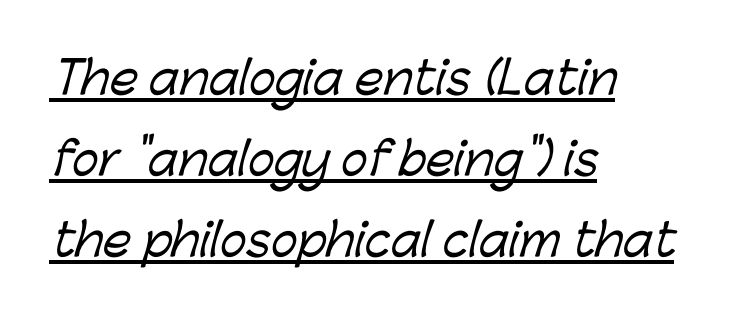
Like a heading marked for emphasis, these lines bear an underscore. Think of a printed novel: that variable character pitch is what you see here. A student would call this left alignment; a typographer would say flush left, rag right. No extra tracking has been applied to these lines. In terms of letterform style, serifs are entirely absent.
